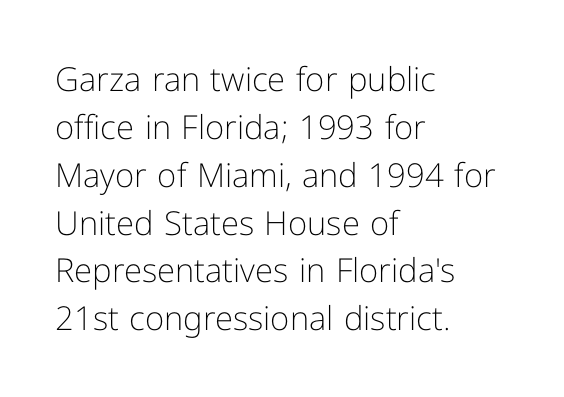
The image shows 33 px light sans-serif type, upright; set left-aligned, normal line spacing (1.45x), normal letter spacing, not underlined; low stroke contrast and a medium x-height.
